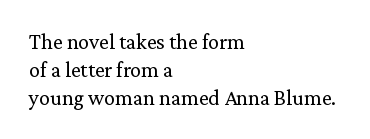
{"italic": "no", "bold": "no", "underline": "no", "align": "left", "line_spacing": "normal", "line_spacing_ratio": 1.27, "letter_spacing": "normal", "letter_spacing_em": 0.0, "glyph_px": 22}
